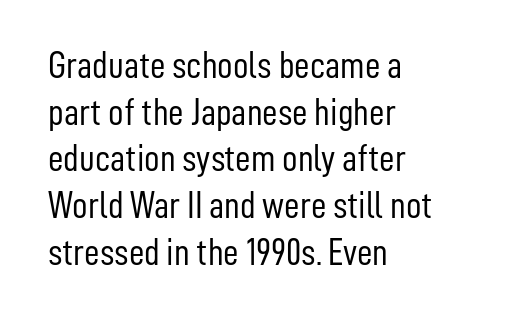
The image shows 38 px light, condensed sans-serif type, upright; set left-aligned, line spacing 1.23x, normal letter spacing, not underlined; low stroke contrast and a medium x-height.
